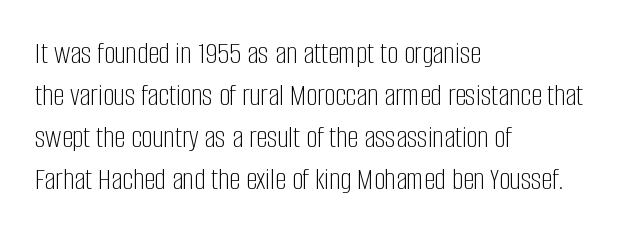
The image shows 31 px light, condensed sans-serif type, upright; set left-aligned, normal line spacing (1.35x), normal letter spacing, not underlined; low stroke contrast and a large x-height.
